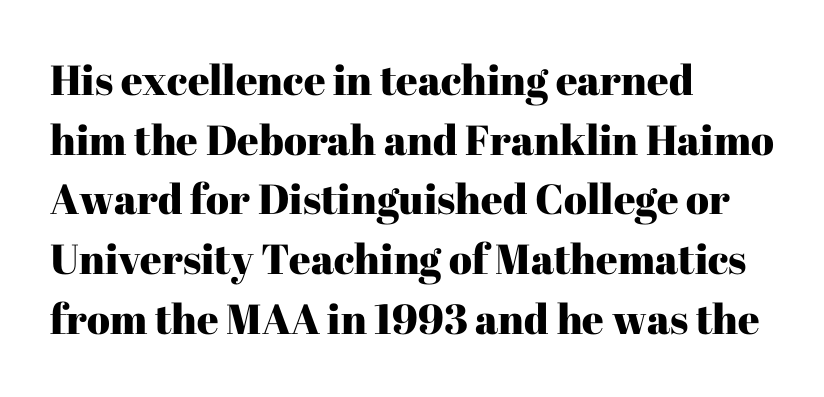
Q: Is the text italic (slanted)? A: No, it is upright.
Q: Is the typeface a serif or a sans-serif typeface? A: Serif.
Q: Is the text underlined? A: No.
Q: How is the paragraph aligned? A: Left-aligned.
Q: Is the spacing between letters normal or unusually wide? A: Normal.
Q: Is the spacing between lines tight, normal or loose? A: Normal.
Q: Width (condensed, normal, or wide)? A: Normal.
Q: Stroke contrast? A: High.
Q: x-height? A: Medium.
Q: Monospaced? A: No.
